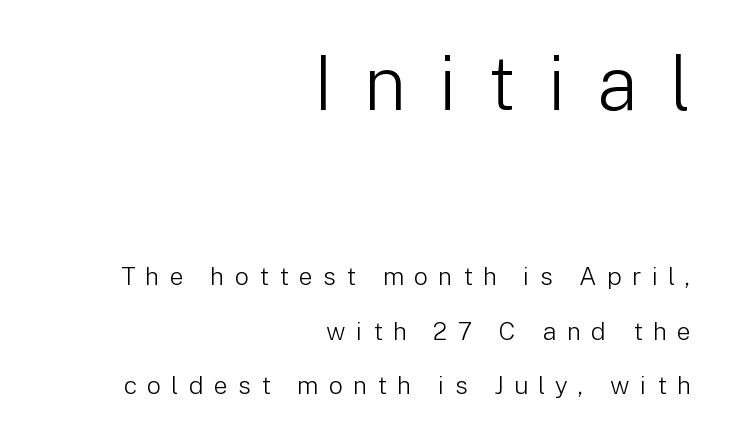
The emphasis by scale lands on block number one, above. You could fit nearly another row in the gap between these rows. A typesetter would call this proportional, since set widths differ per character. The passage shown is typeset with a sans-serif family.
